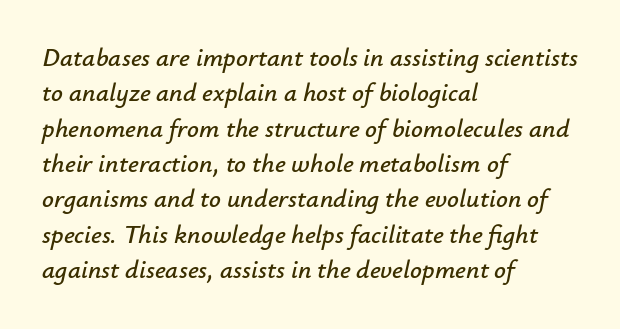
Q: Is the text italic (slanted)? A: Yes, it leans right by about 12 degrees.
Q: Is the text underlined? A: No.
Q: How is the paragraph aligned? A: Left-aligned.
Q: Is the spacing between letters normal or unusually wide? A: Normal.
Q: Is the spacing between lines tight, normal or loose? A: Normal.
